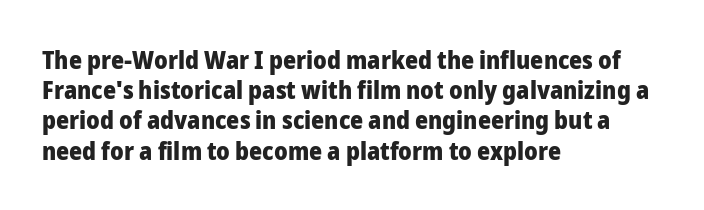
The passage shown is emphatically bold. The space directly below the letters is spotless. Tracking here is standard; glyphs follow each other at the usual distance. Where is the straight margin? On the left.
